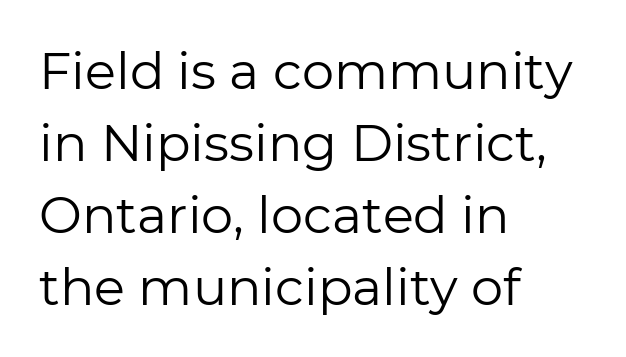
The image shows 51 px regular-weight sans-serif type, upright; set left-aligned, normal line spacing (1.41x), normal letter spacing, not underlined; low stroke contrast and a medium x-height.
